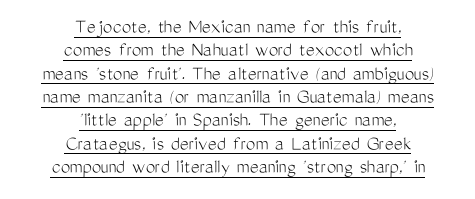
{"italic": "no", "bold": "no", "underline": "yes", "align": "center", "line_spacing": "tight", "line_spacing_ratio": 1.11, "letter_spacing": "normal", "letter_spacing_em": 0.0, "glyph_px": 21}
